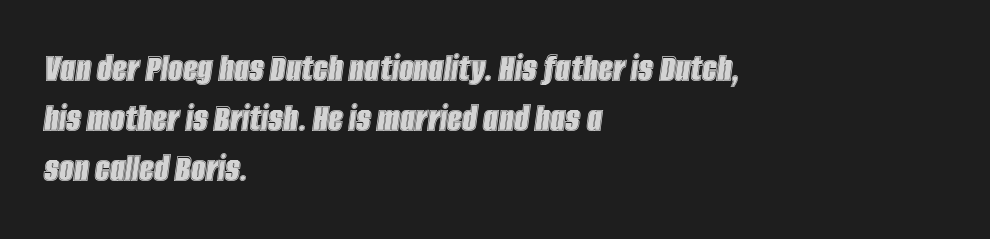
Here the glyphs are tracked normally, forming tight word shapes. Left-aligned paragraph, ragged on the right. Letters rest on an invisible, unmarked baseline. The face used here has a pronounced slope to its letters.
